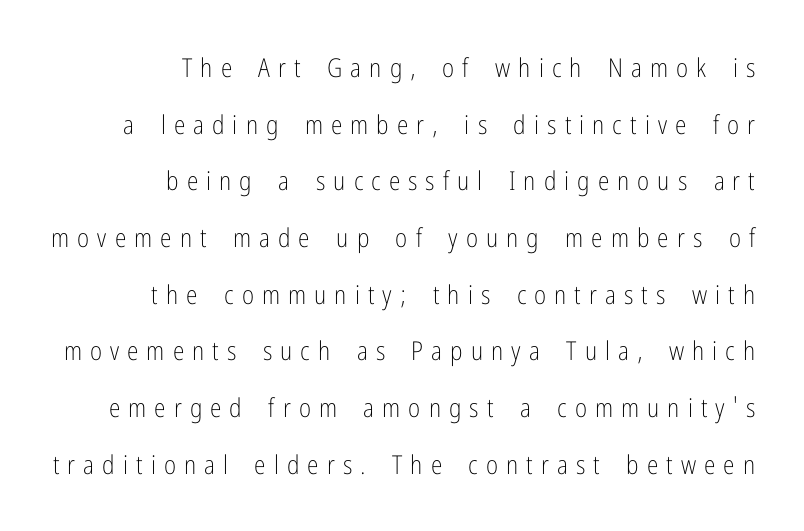
The image shows 26 px text type, upright; set right-aligned, loose line spacing (2.18x), unusually wide letter spacing (+0.31 em), not underlined.
